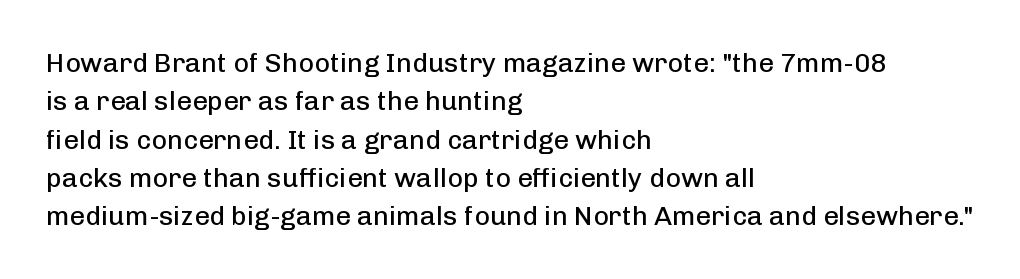
Every row of glyphs begins at an identical x-position on the left. A roman cut, with each character standing at attention. Does the leading feel generous? No, just average. The tracking reads as untouched default to a designer's eye.
